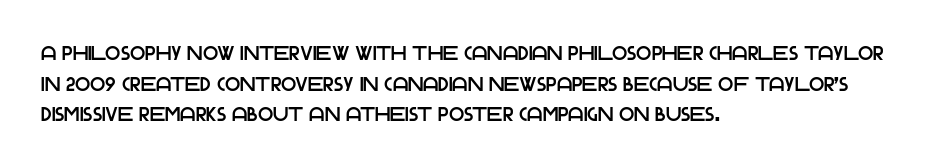
Q: Is the text italic (slanted)? A: No, it is upright.
Q: Is the text underlined? A: No.
Q: How is the paragraph aligned? A: Left-aligned.
Q: Is the spacing between letters normal or unusually wide? A: Normal.
Q: Is the spacing between lines tight, normal or loose? A: Normal.
